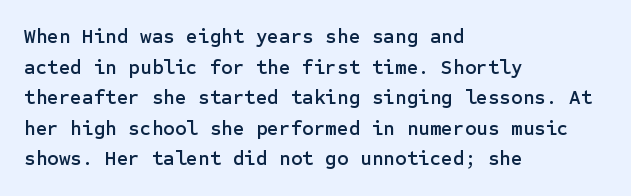
Q: Is the text italic (slanted)? A: No, it is upright.
Q: Is the text underlined? A: No.
Q: How is the paragraph aligned? A: Left-aligned.
Q: Is the spacing between letters normal or unusually wide? A: Normal.
Q: Is the spacing between lines tight, normal or loose? A: Normal.
